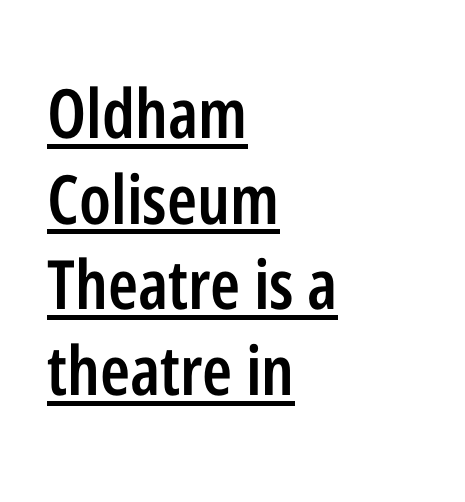
Grotesque or geometric, the face here clearly has no serifs. Is this a fixed-width face? No — the glyphs have proportional, varying widths. The rendering uses a semibold face; strokes are thickened but not to full bold. Spacing between characters is what you'd get straight out of the box. The passage shown stacks its lines at a standard gap.
